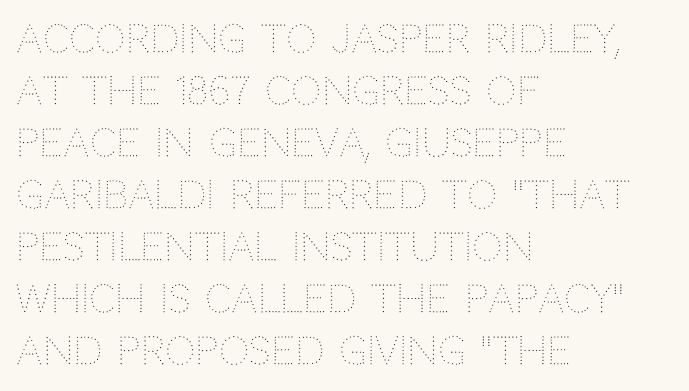
Reading down the block, your eye returns to a fixed left position each line. The passage shown is typed in a proportional face where columns would drift. The vertical gap from one line to the next is medium. The zone under the glyphs is completely vacant.
